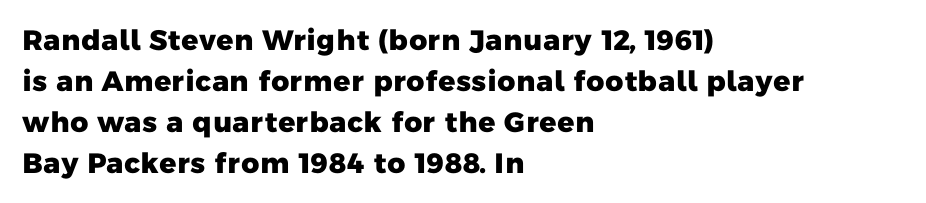
{"serif": "no", "bold": "yes", "weight": "heavy", "width": "normal", "stroke_contrast": "low", "x_height": "medium", "monospaced": "no", "underline": "no", "align": "left", "line_spacing": "normal", "line_spacing_ratio": 1.46, "letter_spacing": "normal", "letter_spacing_em": 0.0, "glyph_px": 28}
